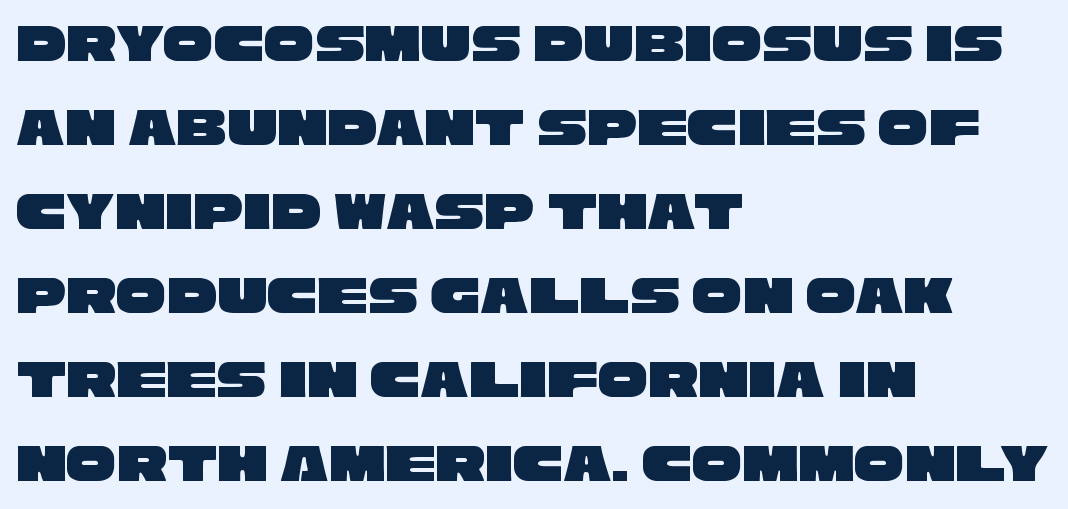
The image shows 56 px wide sans-serif type; set left-aligned, normal line spacing (1.5x), normal letter spacing, not underlined; low stroke contrast and a large x-height.
